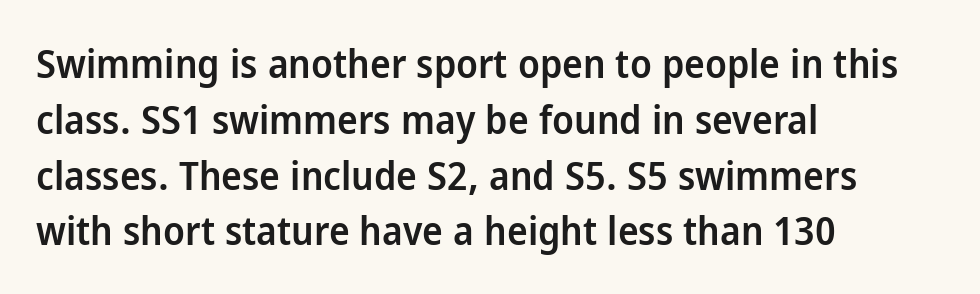
{"serif": "no", "italic": "no", "bold": "semi", "weight": "semibold", "width": "normal", "stroke_contrast": "low", "x_height": "medium", "monospaced": "no", "underline": "no", "align": "left", "line_spacing": "normal", "line_spacing_ratio": 1.43, "letter_spacing": "normal", "letter_spacing_em": 0.0, "glyph_px": 39}
